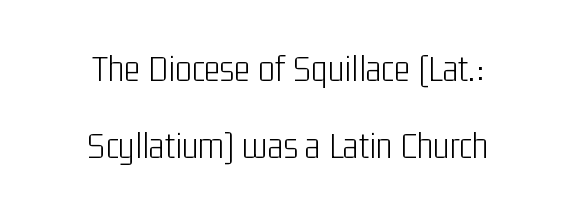
The image shows 39 px light, condensed sans-serif type, upright; set centered, loose line spacing (1.97x), normal letter spacing, not underlined; low stroke contrast and a medium x-height.
